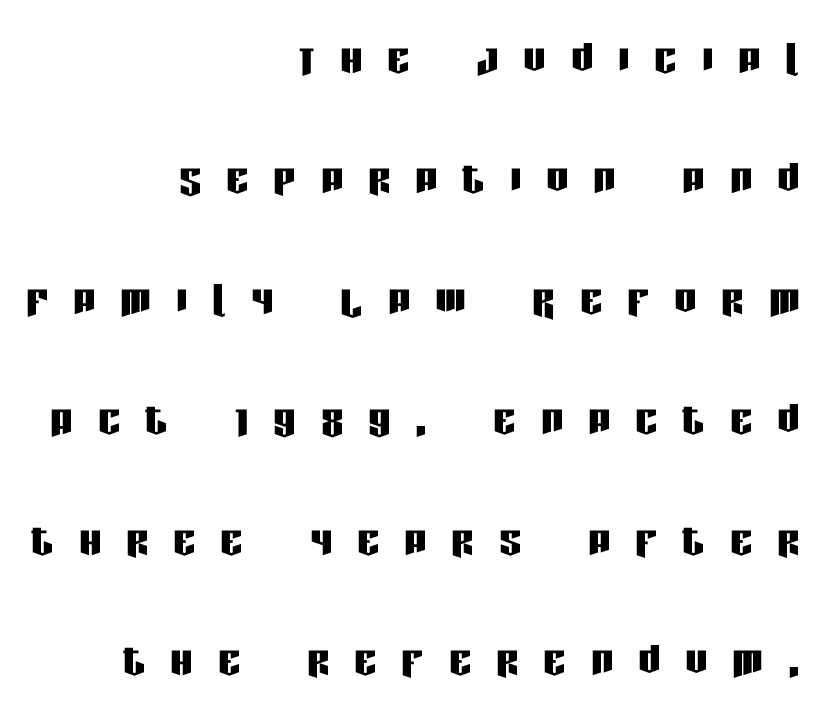
{"serif": "no", "italic": "no", "width": "condensed", "stroke_contrast": "low", "x_height": "large", "monospaced": "no", "underline": "no", "align": "right", "line_spacing": "loose", "line_spacing_ratio": 2.19, "letter_spacing": "wide", "letter_spacing_em": 0.46, "glyph_px": 55}
